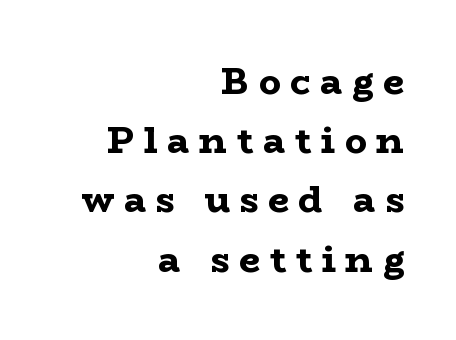
The image shows 37 px bold, wide serif type, upright; set right-aligned, normal line spacing (1.6x), unusually wide letter spacing (+0.26 em), not underlined; low stroke contrast and a medium x-height.
